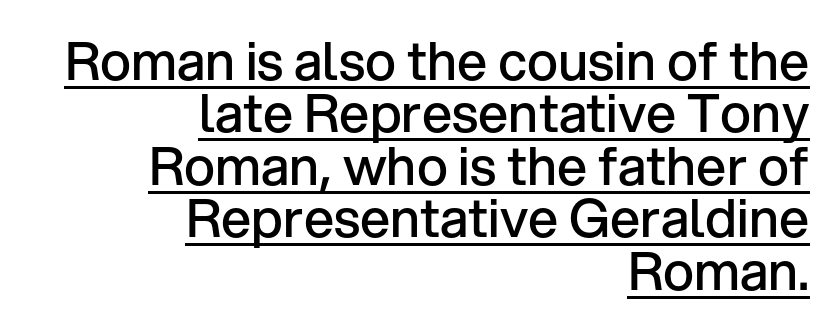
Q: Is the text bold? A: Semi-bold.
Q: Is the text italic (slanted)? A: No, it is upright.
Q: Is the typeface a serif or a sans-serif typeface? A: Sans-serif.
Q: Is the text underlined? A: Yes.
Q: How is the paragraph aligned? A: Right-aligned.
Q: Is the spacing between letters normal or unusually wide? A: Normal.
Q: Is the spacing between lines tight, normal or loose? A: Tight.
Q: Width (condensed, normal, or wide)? A: Normal.
Q: Stroke contrast? A: Low.
Q: x-height? A: Medium.
Q: Monospaced? A: No.
